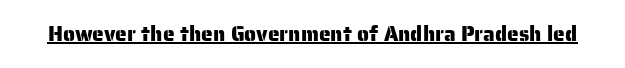
The image shows 21 px text type, upright; set normal letter spacing, underlined.
